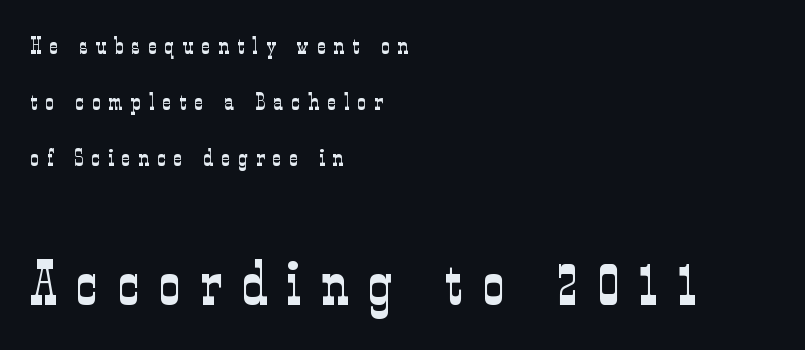
Check under the words: just untouched page. The letters look calm and open, with moderate or lighter stems. Notice how the stems are strictly vertical — no italics here. The more generous point size was reserved for the lower chunk.
